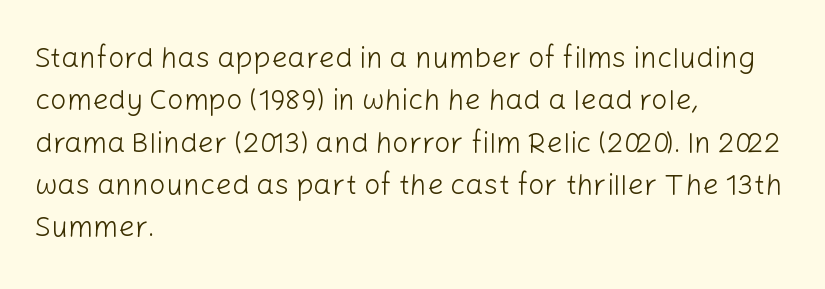
These glyphs show unthickened strokes, regular width or finer. Note the varied advance widths — an 'i' is clearly narrower than an 'm'. In terms of letterspacing, this is plain default setting. When letters stand straight like this, we call the style roman or upright. These lines are set flush left with a ragged right edge.
